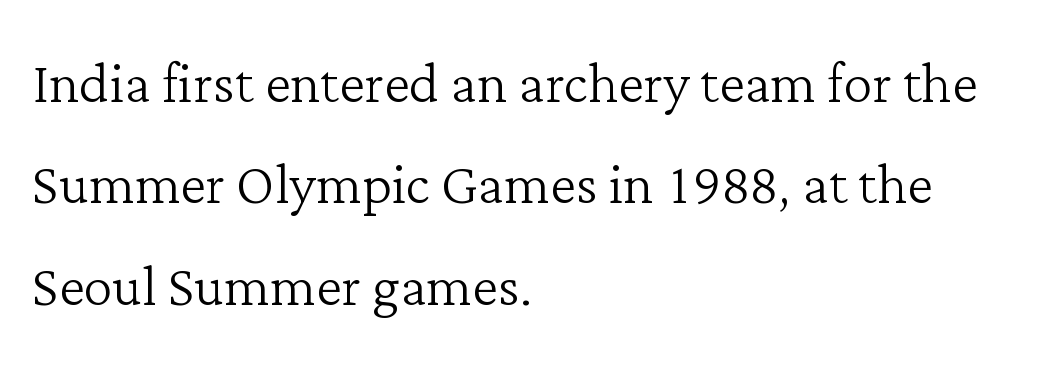
{"serif": "yes", "italic": "no", "bold": "no", "weight": "light", "width": "normal", "stroke_contrast": "low", "x_height": "medium", "monospaced": "no", "underline": "no", "align": "left", "line_spacing": "normal", "line_spacing_ratio": 1.39, "letter_spacing": "normal", "letter_spacing_em": 0.0, "glyph_px": 73}
